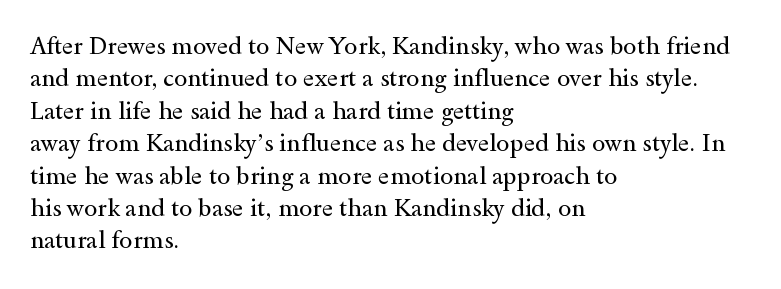
The typesetter chose a ragged-right arrangement here. In terms of letterspacing, this is plain default setting. Descenders hang freely into open space. A typesetter would call this leading conventional body-copy spacing. Stems and bowls with no extra thickness — not bold.
